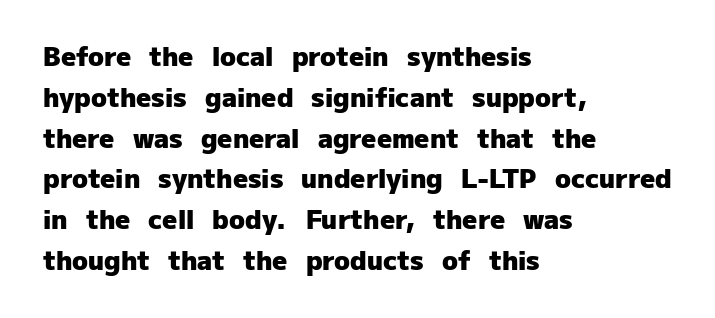
Q: Is the text bold? A: Yes.
Q: Is the text italic (slanted)? A: No, it is upright.
Q: Is the text underlined? A: No.
Q: How is the paragraph aligned? A: Left-aligned.
Q: Is the spacing between letters normal or unusually wide? A: Normal.
Q: Is the spacing between lines tight, normal or loose? A: Normal.
